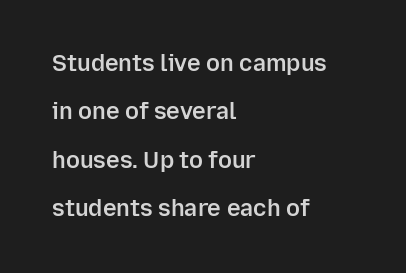
Q: Is the text bold? A: Semi-bold.
Q: Is the text italic (slanted)? A: No, it is upright.
Q: Is the text underlined? A: No.
Q: How is the paragraph aligned? A: Left-aligned.
Q: Is the spacing between letters normal or unusually wide? A: Normal.
Q: Is the spacing between lines tight, normal or loose? A: Loose.
